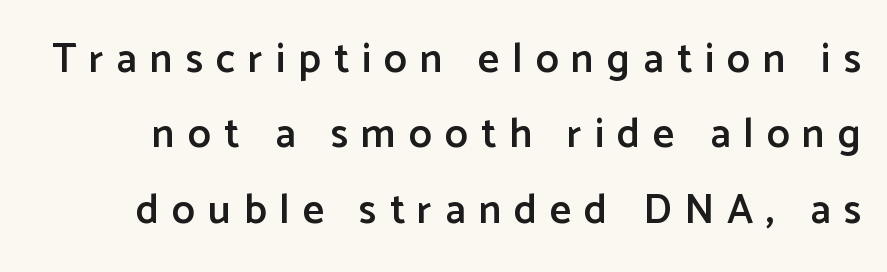
Q: Is the text bold? A: Semi-bold.
Q: Is the text italic (slanted)? A: No, it is upright.
Q: Is the typeface a serif or a sans-serif typeface? A: Sans-serif.
Q: Is the text underlined? A: No.
Q: Is the spacing between letters normal or unusually wide? A: Unusually wide.
Q: Width (condensed, normal, or wide)? A: Normal.
Q: Stroke contrast? A: Low.
Q: x-height? A: Medium.
Q: Monospaced? A: No.
